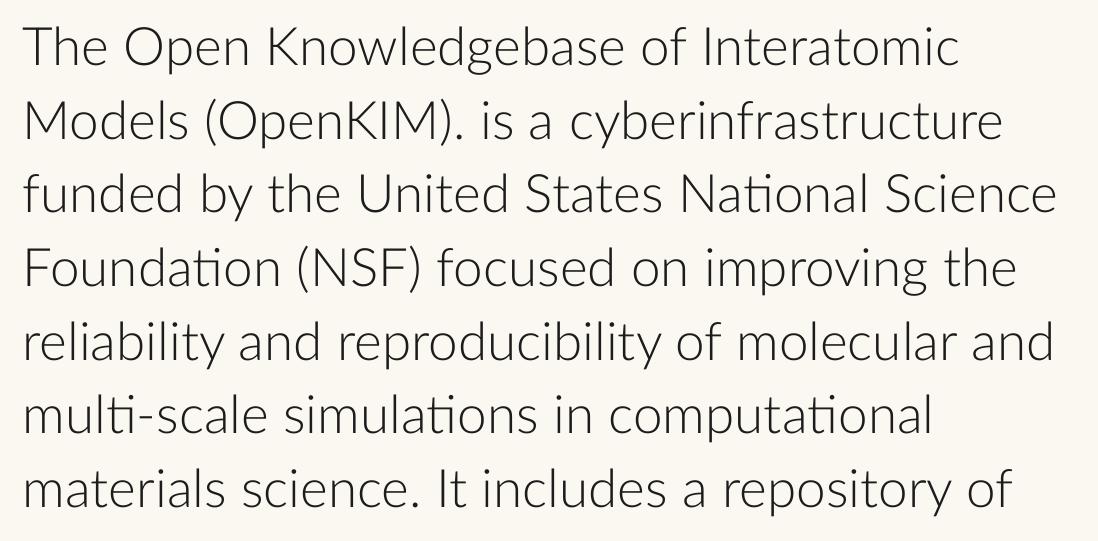
Check under the words: just untouched page. Do the letters lean? They stand straight. Spacing verdict: proportional, widths tailored to each character. Notice how the passage keeps a crisp vertical edge on the left only. Tracking here is standard; glyphs follow each other at the usual distance. This sample uses a sans-serif face.
